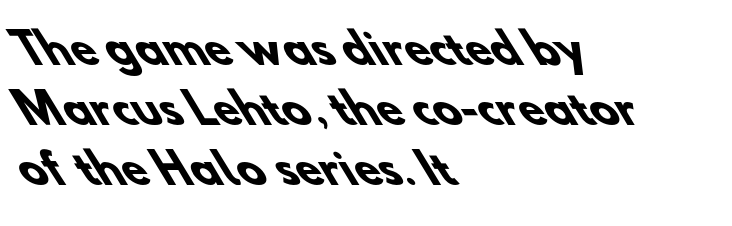
Horizontally, the lines are justified to the leading edge only. The typeface chosen for these lines omits serifs. If you measured baseline to baseline, you'd find a middling distance. A clean baseline with only descenders dipping below it. Do the characters align in a grid? No, the font is proportional. On the weight axis this lands at bold, roughly 700.
